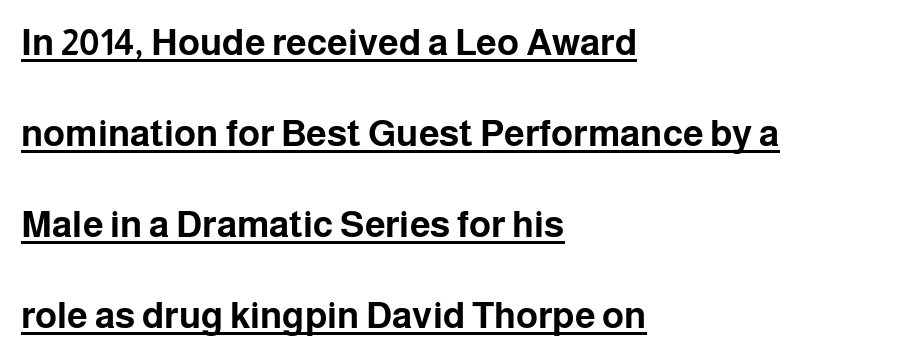
Q: Is the text bold? A: Yes.
Q: Is the text italic (slanted)? A: No, it is upright.
Q: Is the typeface a serif or a sans-serif typeface? A: Sans-serif.
Q: Is the text underlined? A: Yes.
Q: How is the paragraph aligned? A: Left-aligned.
Q: Is the spacing between letters normal or unusually wide? A: Normal.
Q: Is the spacing between lines tight, normal or loose? A: Loose.
Q: Width (condensed, normal, or wide)? A: Normal.
Q: Stroke contrast? A: Low.
Q: x-height? A: Medium.
Q: Monospaced? A: No.
